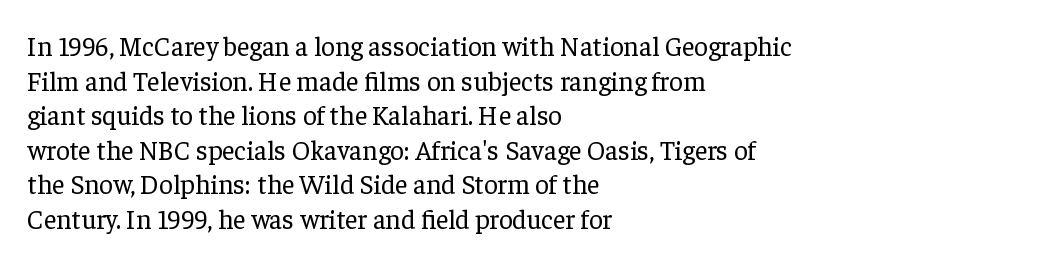
The block of text has a typical density, with ordinary space between rows. Which margin do the lines hug? The left one — the right edge is uneven. The space directly below the letters is spotless. This is the regular roman posture of the typeface. Does extra space separate the letters? No, they use regular spacing.
